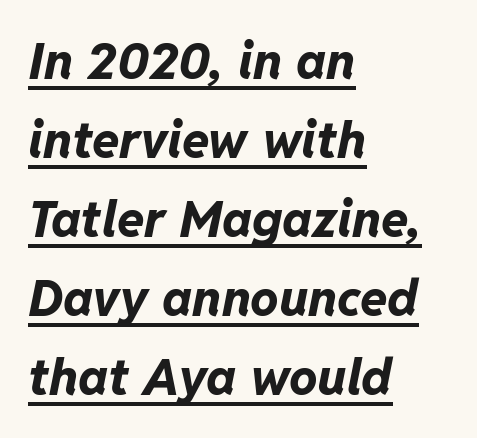
Like a heading marked for emphasis, these lines bear an underscore. Every character sits at an angle, as italics do. Normally led — the rows are evenly, conventionally spaced. A classic flush-left, rag-right setting is used for this passage.
